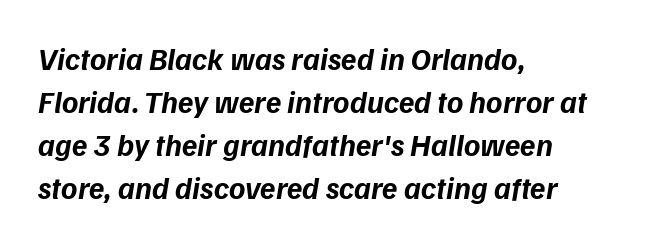
Q: Is the text bold? A: Yes.
Q: Is the typeface a serif or a sans-serif typeface? A: Sans-serif.
Q: Is the text underlined? A: No.
Q: How is the paragraph aligned? A: Left-aligned.
Q: Is the spacing between letters normal or unusually wide? A: Normal.
Q: Is the spacing between lines tight, normal or loose? A: Normal.
Q: Width (condensed, normal, or wide)? A: Normal.
Q: Stroke contrast? A: Low.
Q: x-height? A: Medium.
Q: Monospaced? A: No.
